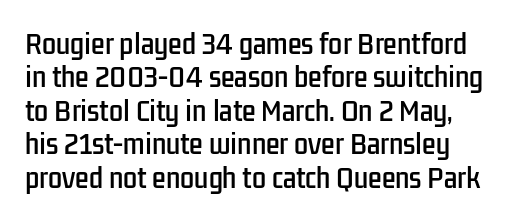
The image shows 25 px text type, upright; set normal line spacing (1.34x), normal letter spacing, not underlined.
